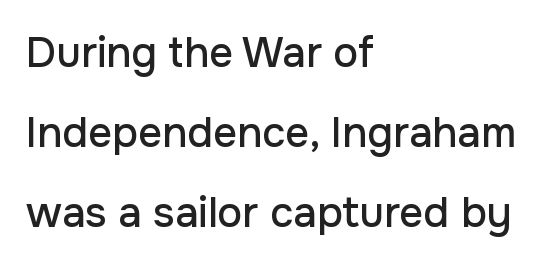
Rule under the text: the space is simply empty. Look at the tracking — it's just the regular setting, nothing added. The font's upright variant was chosen for this text. The text block is weighted toward the left margin, trailing off unevenly rightward. A typesetter would call this proportional, since set widths differ per character. These lines are composed in type without serifs.
